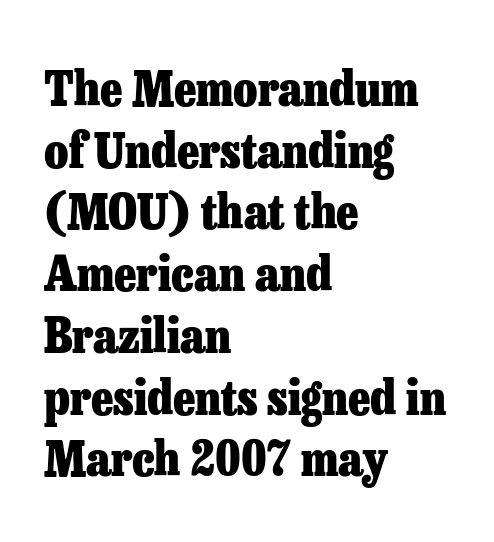
Q: Is the text bold? A: Yes.
Q: Is the text italic (slanted)? A: No, it is upright.
Q: Is the typeface a serif or a sans-serif typeface? A: Serif.
Q: Is the text underlined? A: No.
Q: How is the paragraph aligned? A: Left-aligned.
Q: Is the spacing between letters normal or unusually wide? A: Normal.
Q: Is the spacing between lines tight, normal or loose? A: Normal.
Q: Width (condensed, normal, or wide)? A: Normal.
Q: Stroke contrast? A: Low.
Q: x-height? A: Medium.
Q: Monospaced? A: No.
